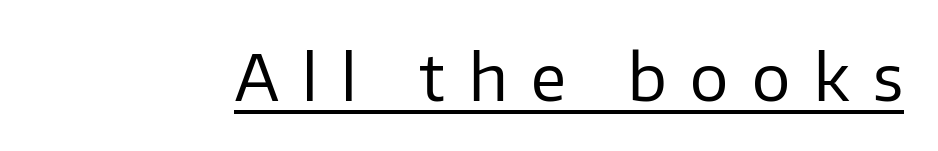
Q: Is the text bold? A: No.
Q: Is the text italic (slanted)? A: No, it is upright.
Q: Is the typeface a serif or a sans-serif typeface? A: Sans-serif.
Q: Is the text underlined? A: Yes.
Q: Is the spacing between letters normal or unusually wide? A: Unusually wide.
Q: Width (condensed, normal, or wide)? A: Normal.
Q: Stroke contrast? A: Low.
Q: x-height? A: Medium.
Q: Monospaced? A: No.
